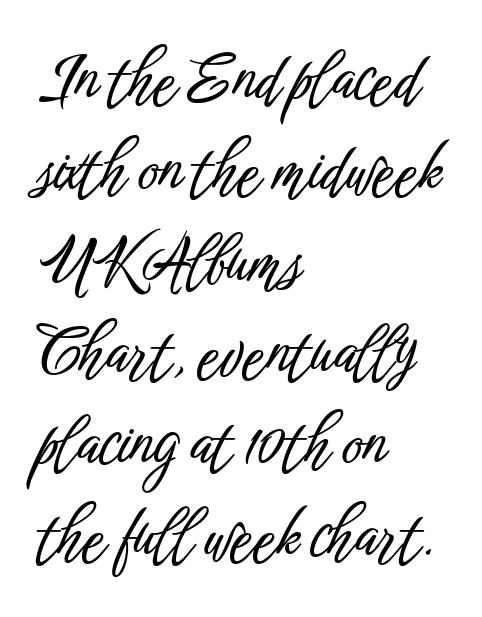
The image shows 63 px condensed sans-serif type; set left-aligned, normal line spacing (1.45x), normal letter spacing, not underlined; low stroke contrast and a medium x-height.
